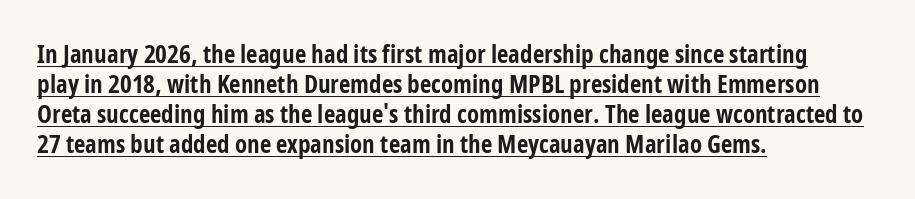
The image shows 25 px bold type, upright; set left-aligned, line spacing 1.2x, normal letter spacing, underlined.
